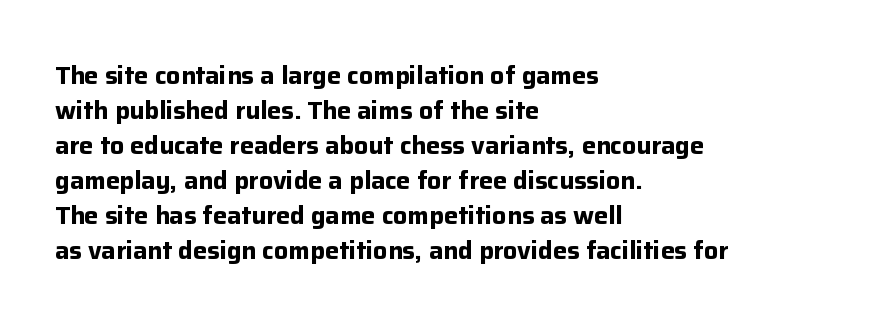
The image shows 25 px bold type, upright; set left-aligned, normal line spacing (1.4x), normal letter spacing, not underlined.
